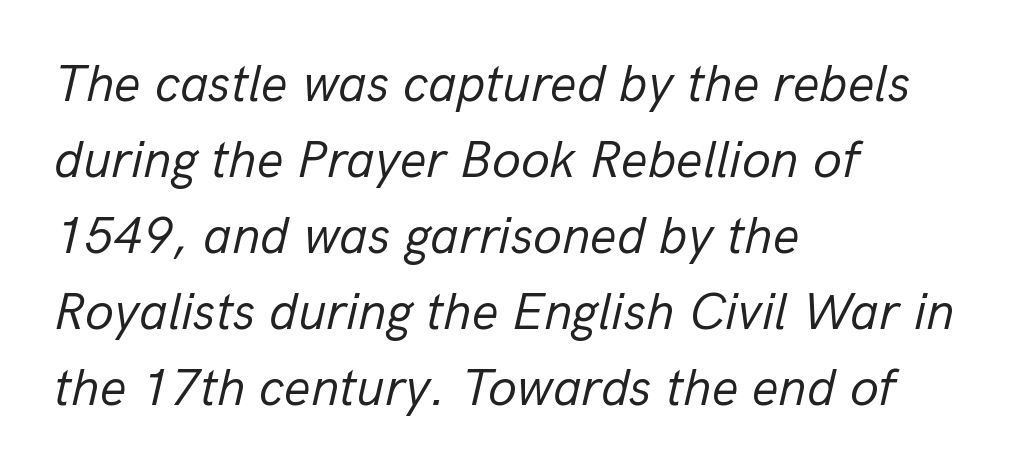
The image shows 52 px regular-weight type, italic (leaning right); set left-aligned, normal line spacing (1.46x), normal letter spacing, not underlined; low stroke contrast and a medium x-height.
